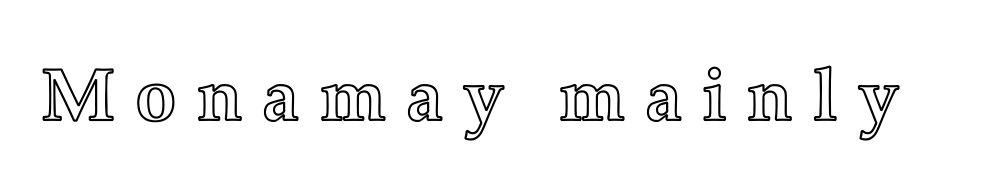
The image shows 74 px text type, upright; set unusually wide letter spacing (+0.26 em), not underlined; a medium x-height.
